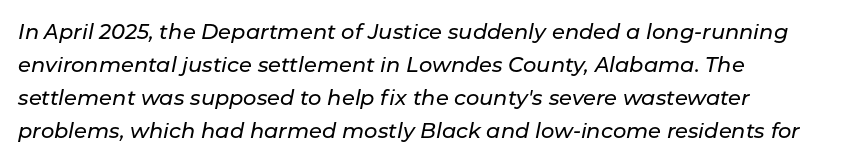
Q: Is the text italic (slanted)? A: Yes, it leans right by about 11 degrees.
Q: Is the text underlined? A: No.
Q: How is the paragraph aligned? A: Left-aligned.
Q: Is the spacing between letters normal or unusually wide? A: Normal.
Q: Is the spacing between lines tight, normal or loose? A: Normal.
